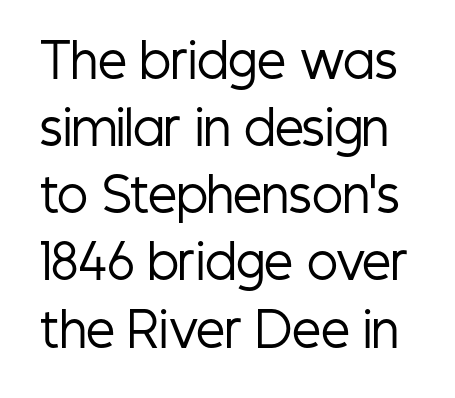
The image shows 46 px regular-weight, condensed sans-serif type, upright; set normal line spacing (1.46x), normal letter spacing, not underlined; low stroke contrast and a medium x-height.
